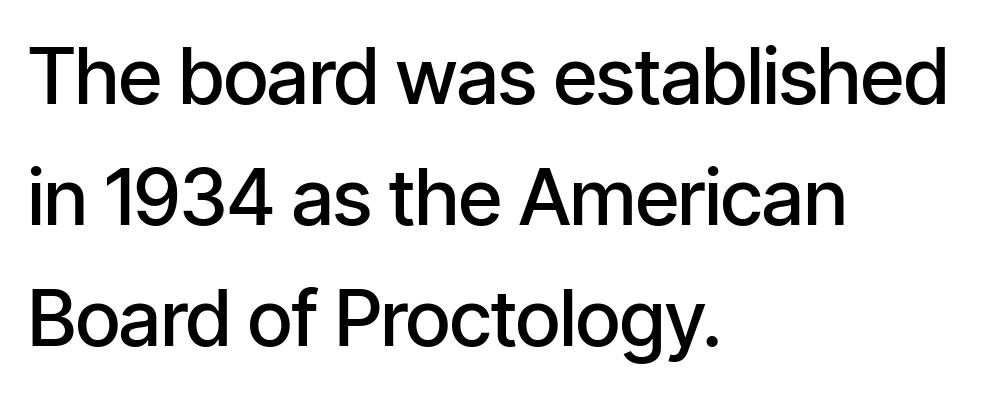
Q: Is the text bold? A: Semi-bold.
Q: Is the text italic (slanted)? A: No, it is upright.
Q: Is the typeface a serif or a sans-serif typeface? A: Sans-serif.
Q: Is the text underlined? A: No.
Q: How is the paragraph aligned? A: Left-aligned.
Q: Is the spacing between letters normal or unusually wide? A: Normal.
Q: Is the spacing between lines tight, normal or loose? A: Normal.
Q: Width (condensed, normal, or wide)? A: Condensed.
Q: Stroke contrast? A: Low.
Q: x-height? A: Medium.
Q: Monospaced? A: No.
